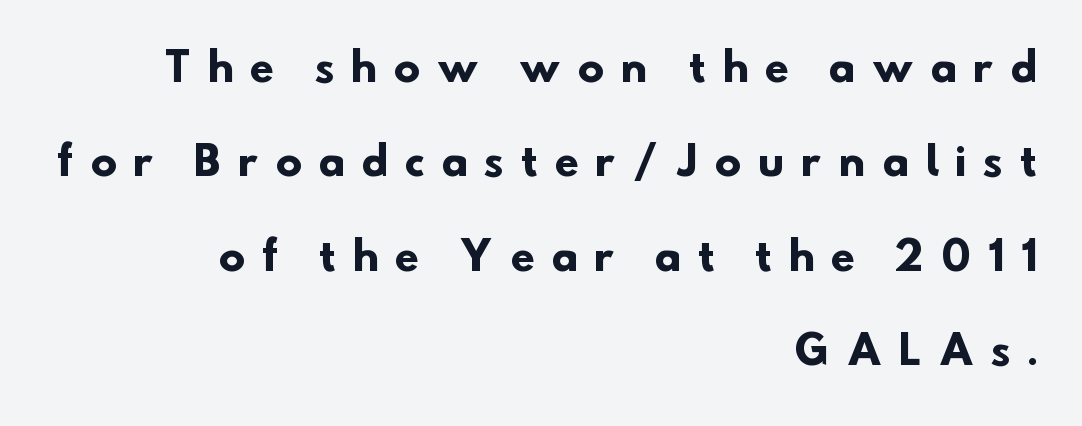
The image shows 39 px heavy sans-serif type; set right-aligned, loose line spacing (2.42x), unusually wide letter spacing (+0.45 em), not underlined; low stroke contrast and a small x-height.
